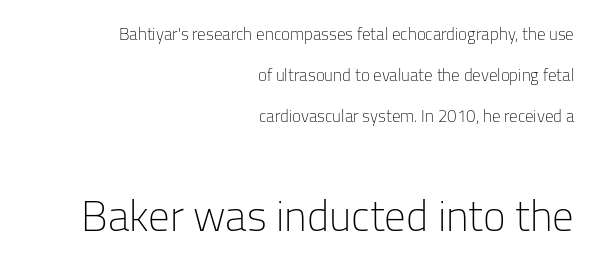
The image shows 43 px light sans-serif type, upright; set right-aligned, loose line spacing (2.4x), normal letter spacing, not underlined; the second (bottom) block is 2.53x larger; low stroke contrast and a medium x-height.
